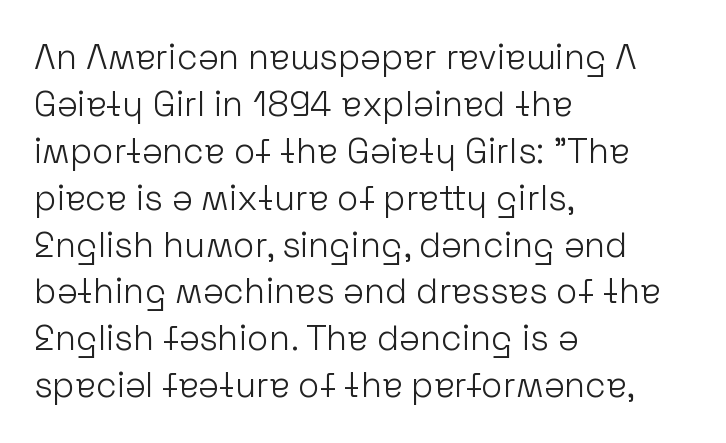
{"serif": "no", "italic": "no", "bold": "no", "weight": "light", "width": "normal", "stroke_contrast": "low", "x_height": "medium", "monospaced": "no", "underline": "no", "align": "left", "line_spacing": "normal", "line_spacing_ratio": 1.34, "letter_spacing": "normal", "letter_spacing_em": 0.0, "glyph_px": 35}
